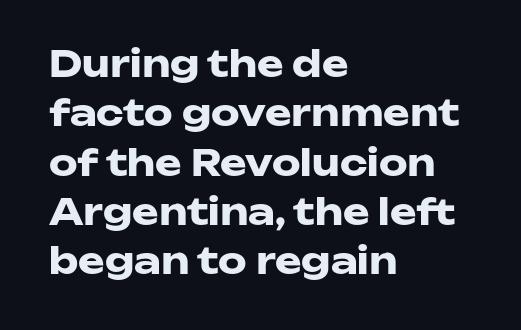
The image shows 36 px heavy, wide sans-serif type, upright; set left-aligned, normal line spacing (1.37x), normal letter spacing, not underlined; low stroke contrast and a medium x-height.
